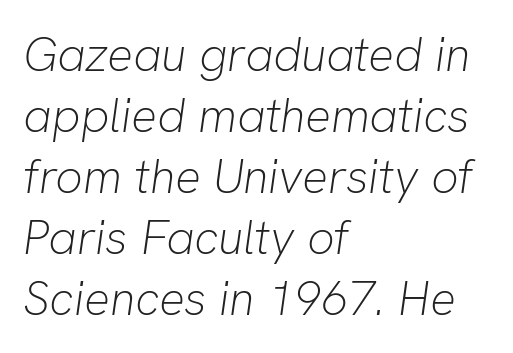
Q: Is the text bold? A: No.
Q: Is the text italic (slanted)? A: Yes, it leans right by about 8 degrees.
Q: Is the text underlined? A: No.
Q: How is the paragraph aligned? A: Left-aligned.
Q: Is the spacing between letters normal or unusually wide? A: Normal.
Q: Is the spacing between lines tight, normal or loose? A: Normal.
Q: Width (condensed, normal, or wide)? A: Normal.
Q: Stroke contrast? A: Low.
Q: x-height? A: Medium.
Q: Monospaced? A: No.
